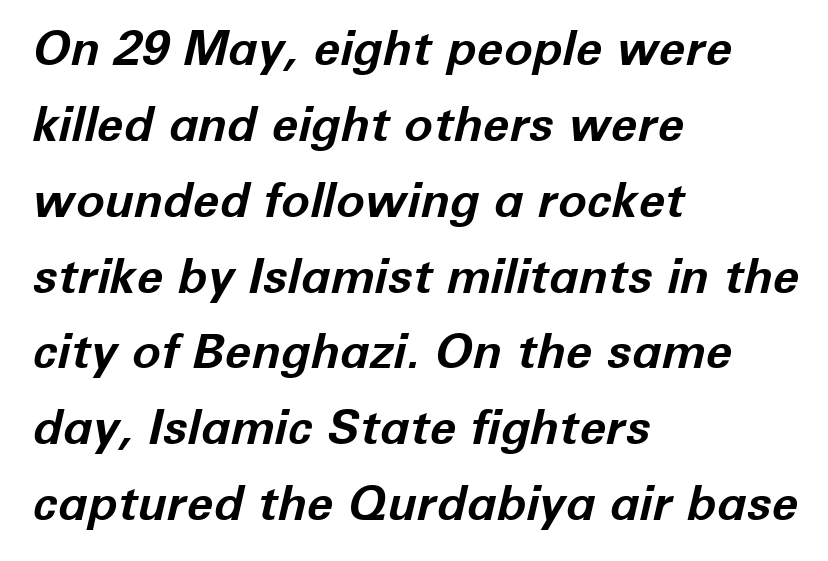
A typesetter would call this proportional, since set widths differ per character. Look at the tracking — it's just the regular setting, nothing added. A clean baseline with only descenders dipping below it. Bold? Absolutely — the strokes are thick and heavy. The rendering anchors every line to the left-hand side. In terms of leading, this rendering sits right in the middle.
